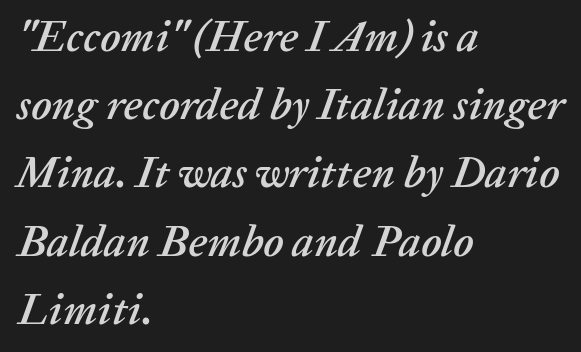
A typesetter would call this proportional, since set widths differ per character. Slant detected: the letters are inclined. Underline: absent. No extra tracking has been applied to these lines. Whoever set this chose a conventional vertical rhythm.
